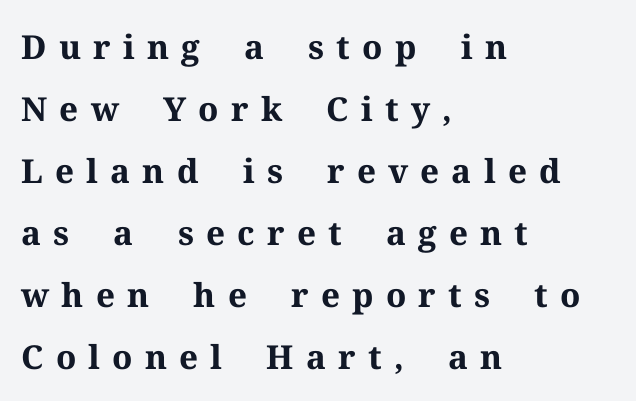
The image shows 33 px bold serif type, upright; set left-aligned, line spacing 1.88x, unusually wide letter spacing (+0.37 em), not underlined; medium stroke contrast and a medium x-height.
